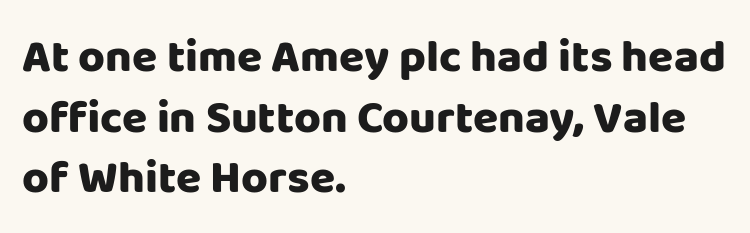
The image shows 46 px heavy sans-serif type, upright; set left-aligned, normal line spacing (1.32x), normal letter spacing, not underlined; low stroke contrast and a large x-height.
